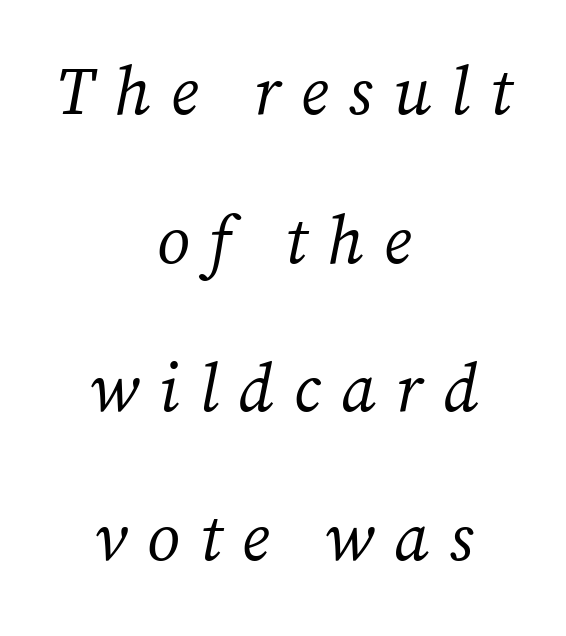
Q: Is the text bold? A: No.
Q: Is the text italic (slanted)? A: Yes, it leans right by about 12 degrees.
Q: Is the typeface a serif or a sans-serif typeface? A: Serif.
Q: Is the text underlined? A: No.
Q: How is the paragraph aligned? A: Centered.
Q: Is the spacing between letters normal or unusually wide? A: Unusually wide.
Q: Is the spacing between lines tight, normal or loose? A: Loose.
Q: Width (condensed, normal, or wide)? A: Normal.
Q: Stroke contrast? A: Medium.
Q: x-height? A: Medium.
Q: Monospaced? A: No.
